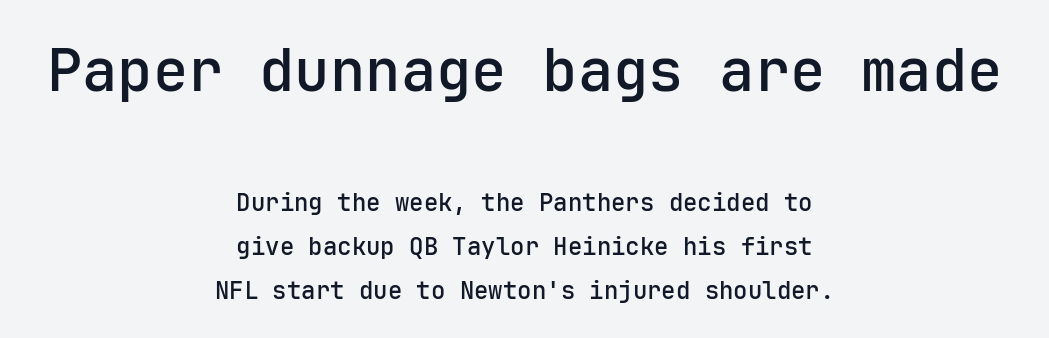
The image shows 59 px semibold sans-serif type, upright; set centered, line spacing 1.84x, normal letter spacing, not underlined; the first (top) block is 2.46x larger; low stroke contrast and a medium x-height.
